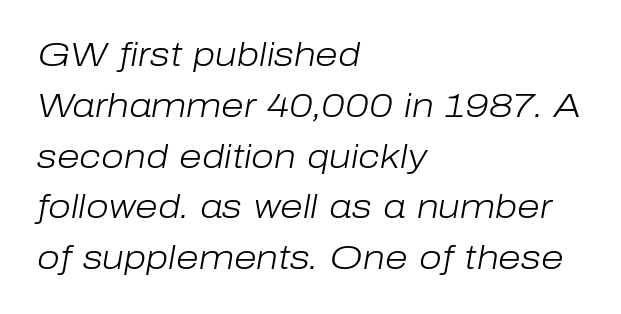
Each row of text sits above clean, open space. Leftover space on each line is placed entirely after the last word. When letters slant like this, we call the style italic. Regular leading.
